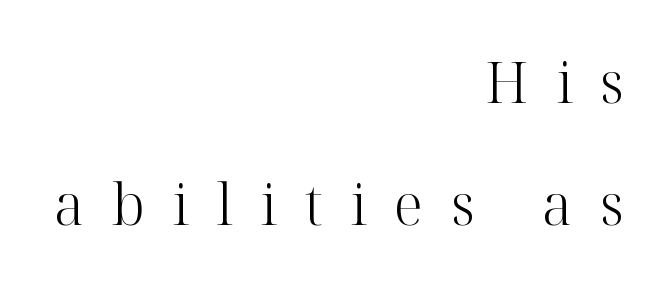
No word sits above an underline. The letters look calm and open, with moderate or lighter stems. The tracking reads as deliberately expanded to a designer's eye. Classification — serif.
